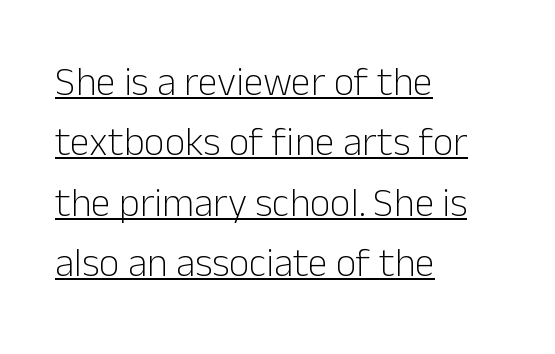
Varying glyph widths throughout — classic text-font behaviour. A typesetter would call this zero additional tracking. One-word summary of the alignment: left. The face used here is a sans, in the tradition of grotesques and geometrics. Weight class: somewhere from thin through regular.
